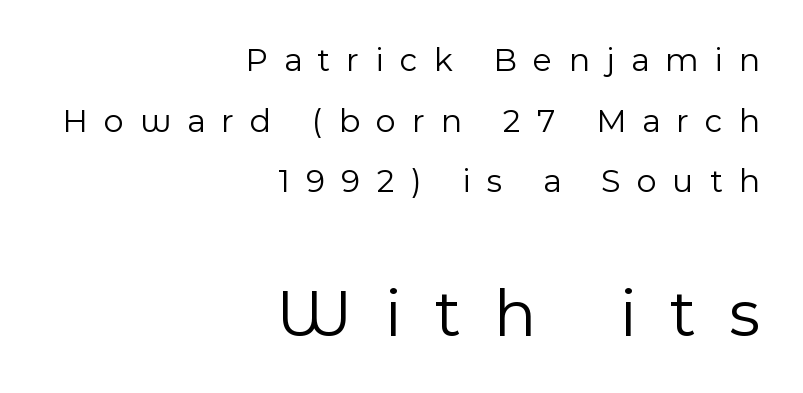
{"serif": "no", "italic": "no", "bold": "no", "weight": "light", "width": "normal", "x_height": "medium", "monospaced": "no", "underline": "no", "align": "right", "line_spacing_ratio": 1.78, "letter_spacing": "wide", "letter_spacing_em": 0.48, "larger_block": "second", "size_ratio": 2.03, "glyph_px": 69}
